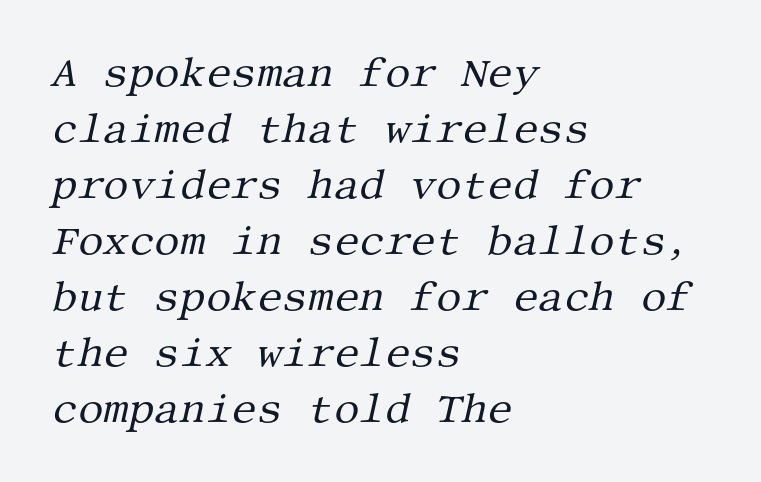
A clean baseline with only descenders dipping below it. Is the type heavy? It reads as light-to-regular instead. Honestly, the letter spacing is just normal — you wouldn't notice it. The axis of the letterforms is tilted away from vertical. The paragraph has a hard left edge and a soft right edge.
